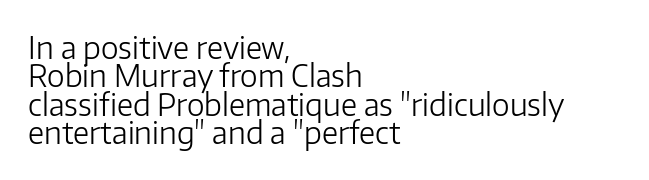
{"serif": "no", "italic": "no", "bold": "no", "weight": "light", "width": "normal", "stroke_contrast": "low", "x_height": "medium", "monospaced": "no", "underline": "no", "align": "left", "line_spacing": "tight", "line_spacing_ratio": 0.95, "letter_spacing": "normal", "letter_spacing_em": 0.0, "glyph_px": 30}
